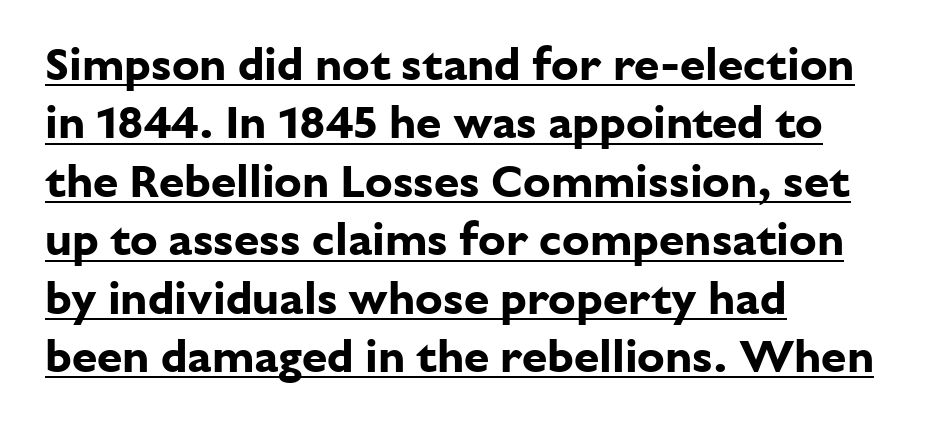
What's the leading like? Ordinary, nothing unusual. Students, this is bold: see how much ink each stroke carries. The gaps between neighbouring characters are ordinary and unremarkable. Examine the stroke ends and you'll find no serifs. Unlike italic type, these characters show no tilt at all.
